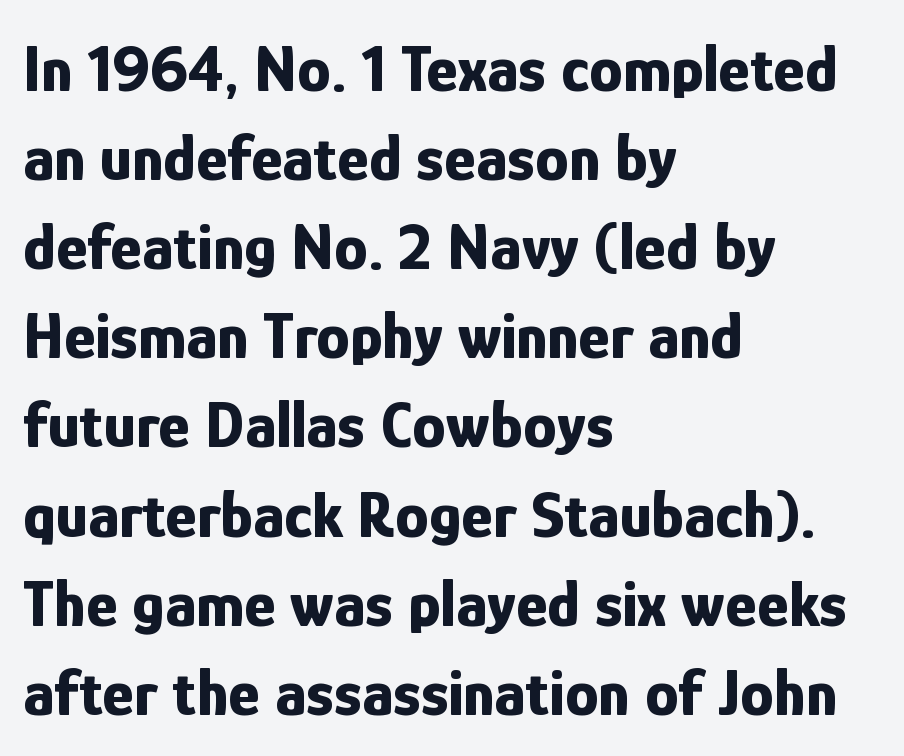
{"serif": "no", "italic": "no", "bold": "yes", "weight": "bold", "width": "condensed", "stroke_contrast": "low", "x_height": "medium", "monospaced": "no", "underline": "no", "align": "left", "line_spacing": "normal", "line_spacing_ratio": 1.33, "letter_spacing": "normal", "letter_spacing_em": 0.0, "glyph_px": 67}
